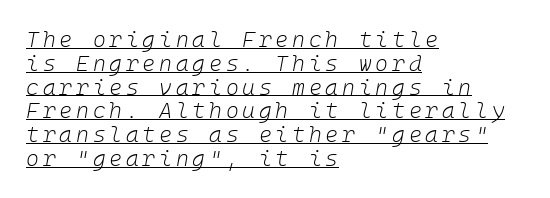
Is there an underline? Yes — a line sits under the letters. The rendering uses a small line-height, squeezing the rows. No chunkiness to these letters — they're not bold. This sample uses an oblique cut, with every glyph tilted off the vertical. Notice how the passage keeps a crisp vertical edge on the left only.
